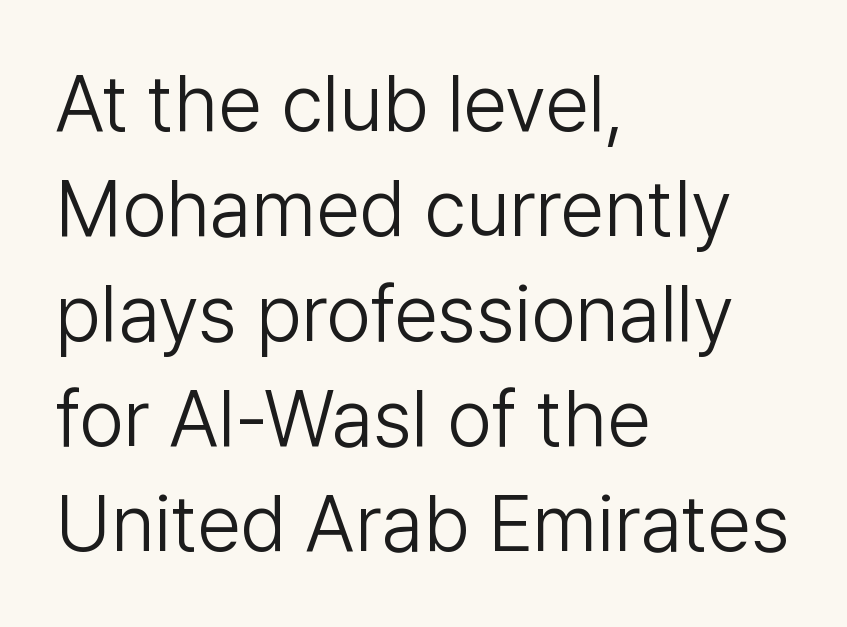
Nothing unusual about the tracking: characters are spaced as the font intends. Baseline-to-baseline distance is the conventional proportion of letter height. The passage shown is typed in a proportional face where columns would drift. Posture: upright roman. Each row of text sits above clean, open space.
